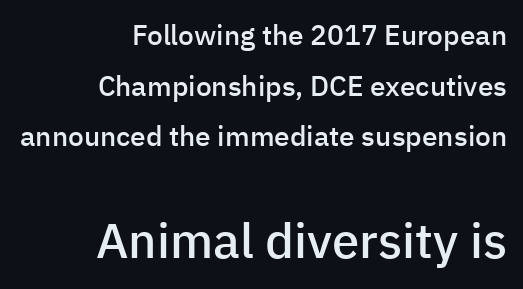
{"serif": "no", "italic": "no", "bold": "semi", "weight": "semibold", "width": "normal", "stroke_contrast": "low", "x_height": "medium", "monospaced": "no", "underline": "no", "align": "right", "line_spacing_ratio": 1.81, "letter_spacing": "normal", "letter_spacing_em": 0.0, "larger_block": "second", "size_ratio": 1.75, "glyph_px": 49}
